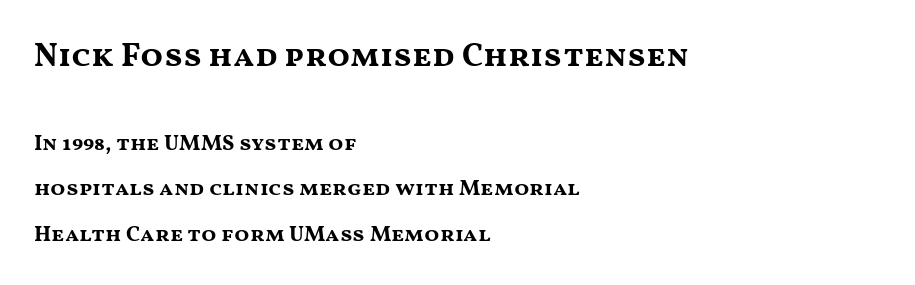
The image shows 33 px bold, wide sans-serif type, upright; set left-aligned, loose line spacing (2.07x), normal letter spacing, not underlined; the first (top) block is 1.5x larger; medium stroke contrast and a medium x-height.
